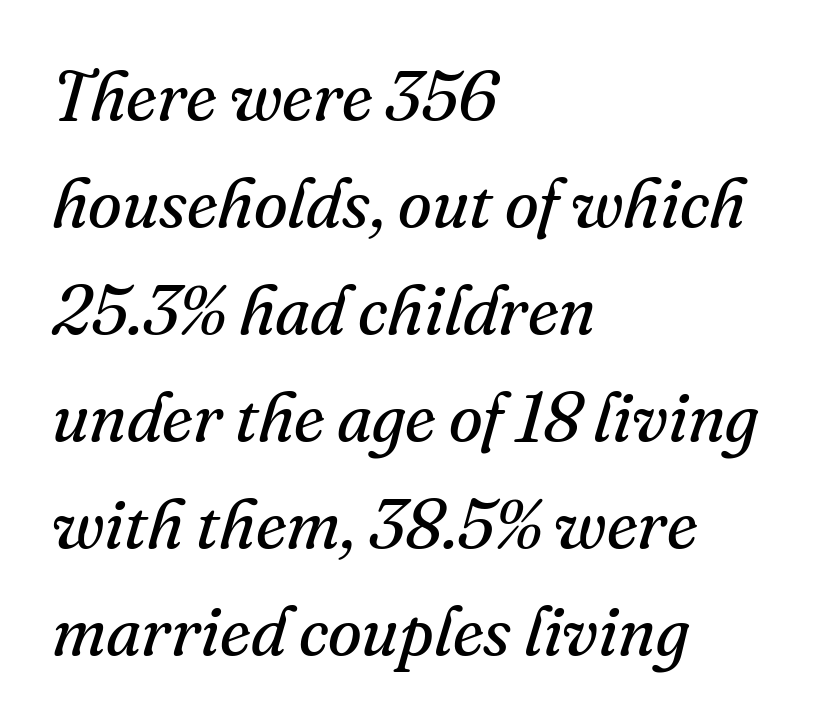
The gap between lines stays unmarked. Notice how the stems are inclined rather than vertical — that's the hallmark of italics. Font category for this specimen: serif. You could call the tracking neutral — neither tight nor loose. The typeface has the unassuming heft of standard copy or less. Note the varied advance widths — an 'i' is clearly narrower than an 'm'.
